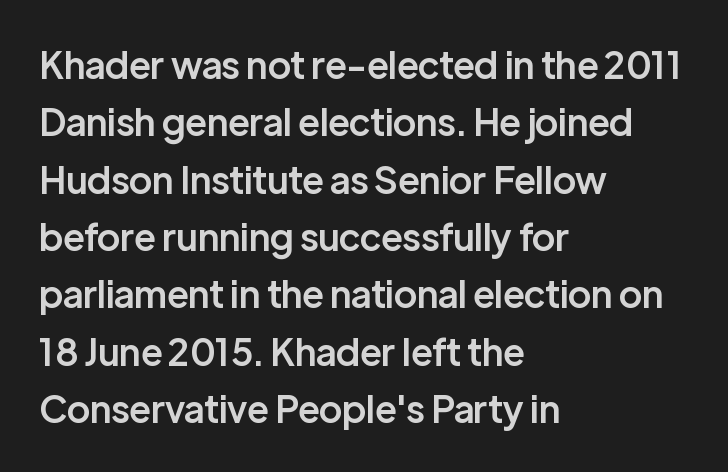
Q: Is the text bold? A: Semi-bold.
Q: Is the text italic (slanted)? A: No, it is upright.
Q: Is the typeface a serif or a sans-serif typeface? A: Sans-serif.
Q: Is the text underlined? A: No.
Q: How is the paragraph aligned? A: Left-aligned.
Q: Is the spacing between letters normal or unusually wide? A: Normal.
Q: Is the spacing between lines tight, normal or loose? A: Normal.
Q: Width (condensed, normal, or wide)? A: Normal.
Q: Stroke contrast? A: Low.
Q: x-height? A: Medium.
Q: Monospaced? A: No.
